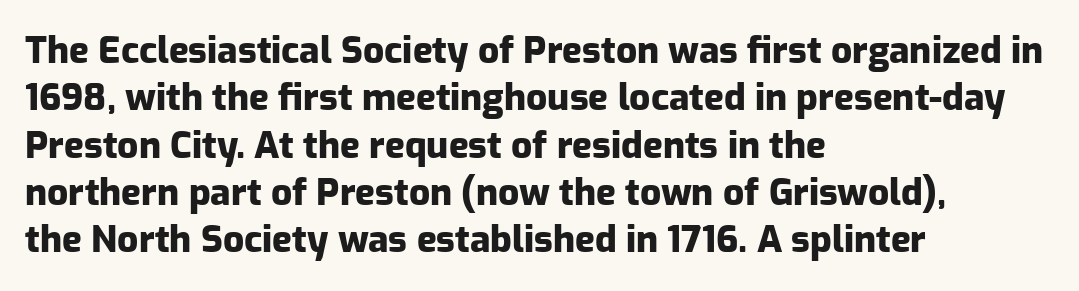
Upright lettering throughout. The typeface chosen for these lines omits serifs. Quick note: interline space is typical. Descender tails drop into unmarked territory.
